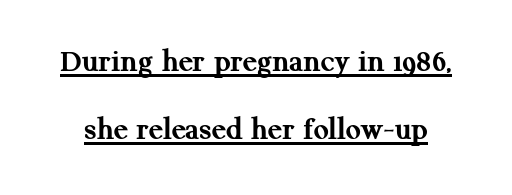
Q: Is the text bold? A: Yes.
Q: Is the text italic (slanted)? A: No, it is upright.
Q: Is the typeface a serif or a sans-serif typeface? A: Serif.
Q: Is the text underlined? A: Yes.
Q: Is the spacing between letters normal or unusually wide? A: Normal.
Q: Is the spacing between lines tight, normal or loose? A: Loose.
Q: Width (condensed, normal, or wide)? A: Normal.
Q: Stroke contrast? A: Medium.
Q: x-height? A: Medium.
Q: Monospaced? A: No.
